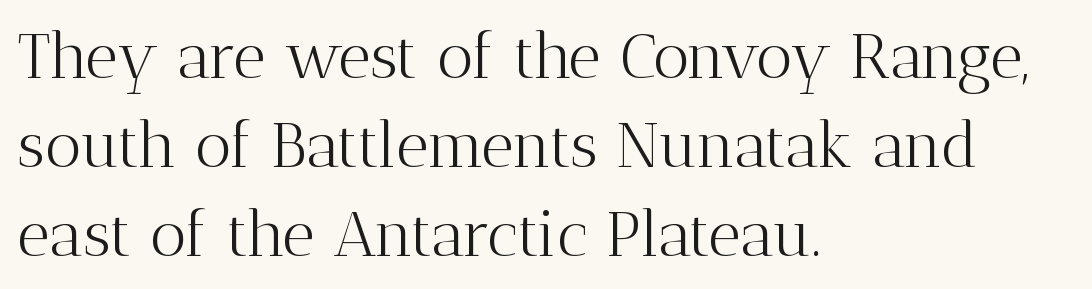
Teacher's note: observe the even left margin — that is flush-left alignment. Underline: absent. Old-style or modern, the face here clearly has serifs. Honestly, the letter spacing is just normal — you wouldn't notice it. What's the leading like? Ordinary, nothing unusual. Rendered with straight, roman letterforms.
